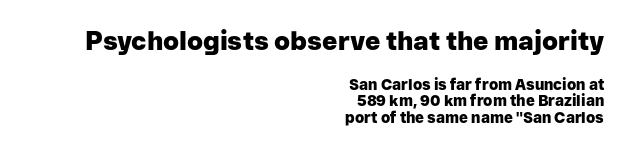
{"italic": "no", "bold": "yes", "underline": "no", "align": "right", "line_spacing": "tight", "line_spacing_ratio": 1.11, "letter_spacing": "normal", "letter_spacing_em": 0.0, "larger_block": "first", "size_ratio": 1.73, "glyph_px": 26}
